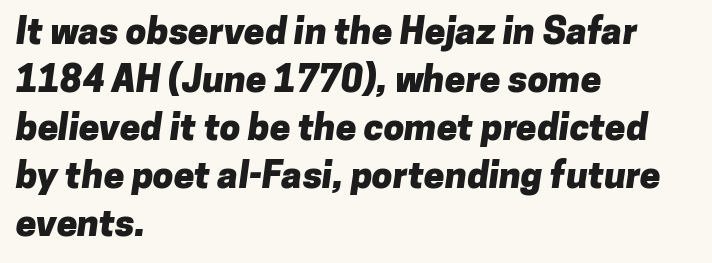
Q: Is the text bold? A: Yes.
Q: Is the typeface a serif or a sans-serif typeface? A: Sans-serif.
Q: Is the text underlined? A: No.
Q: How is the paragraph aligned? A: Left-aligned.
Q: Is the spacing between letters normal or unusually wide? A: Normal.
Q: Is the spacing between lines tight, normal or loose? A: Normal.
Q: Width (condensed, normal, or wide)? A: Normal.
Q: Stroke contrast? A: Low.
Q: x-height? A: Medium.
Q: Monospaced? A: No.
